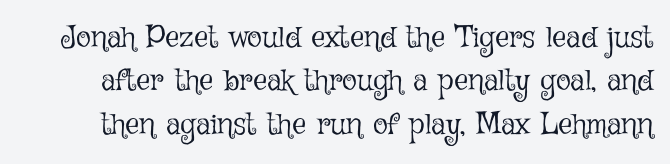
Nothing unusual about the tracking: characters are spaced as the font intends. The passage shown is not underscored anywhere. The font sits on the lighter half of the weight spectrum, regular included. Is this a fixed-width face? No — the glyphs have proportional, varying widths. Normally led — the rows are evenly, conventionally spaced.
